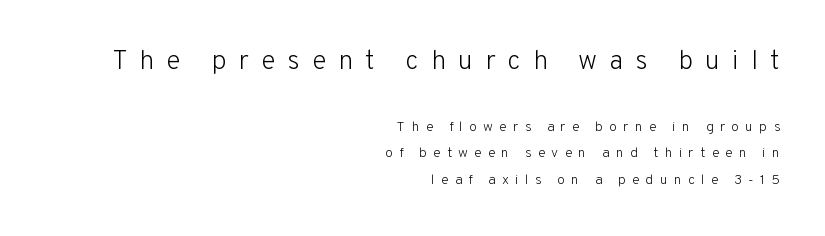
The image shows 27 px text type, upright; set right-aligned, loose line spacing (1.9x), unusually wide letter spacing (+0.45 em), not underlined; the first (top) block is 1.93x larger.
